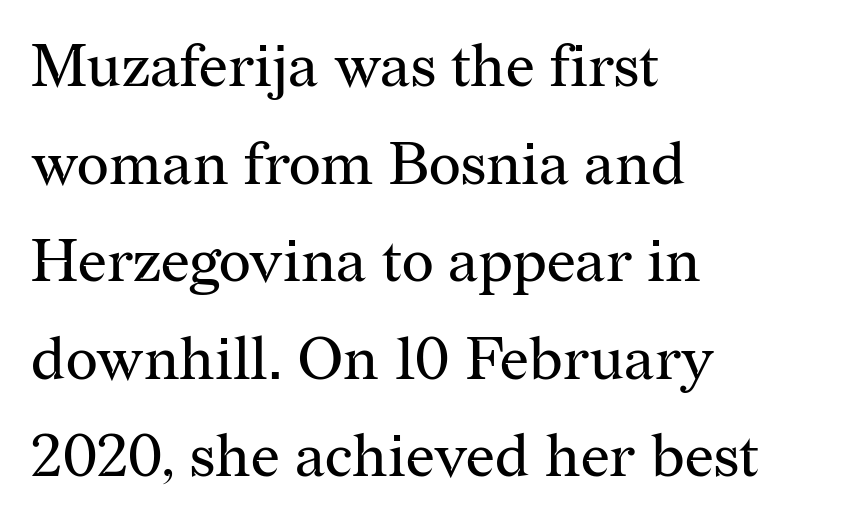
Casual observation: everything's shoved over to the left. Interline gaps are of average width in this sample. Quick note: not italic, upright. You could call the tracking neutral — neither tight nor loose.
